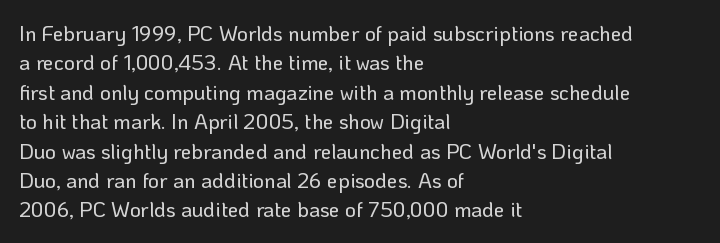
Q: Is the text italic (slanted)? A: No, it is upright.
Q: Is the text underlined? A: No.
Q: How is the paragraph aligned? A: Left-aligned.
Q: Is the spacing between letters normal or unusually wide? A: Normal.
Q: Is the spacing between lines tight, normal or loose? A: Normal.
